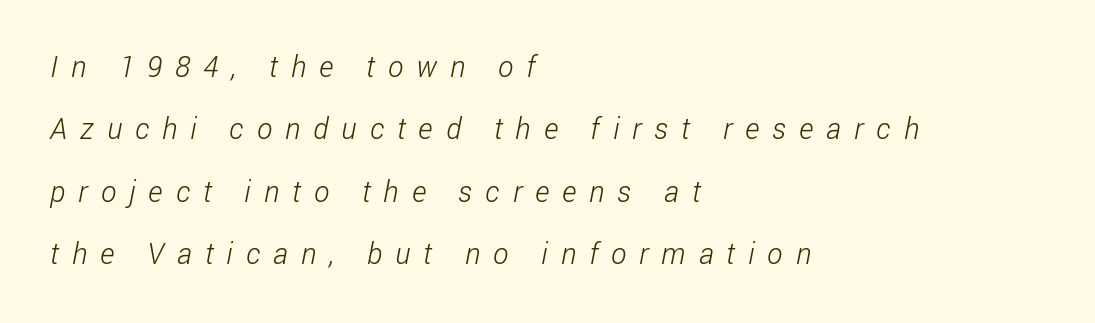
The image shows 29 px light, condensed sans-serif type; set left-aligned, loose line spacing (2.15x), unusually wide letter spacing (+0.45 em), not underlined; low stroke contrast and a medium x-height.
